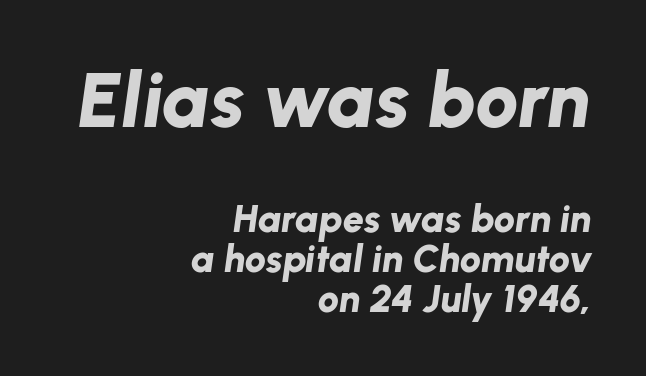
The image shows 77 px bold type, italic (leaning right); set right-aligned, tight line spacing (1.05x), normal letter spacing, not underlined; the first (top) block is 2.03x larger; low stroke contrast and a medium x-height.
